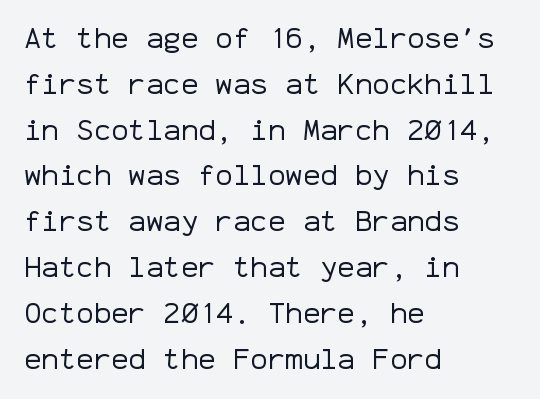
The image shows 29 px regular-weight sans-serif type, upright, monospaced; set left-aligned, normal line spacing (1.58x), normal letter spacing, not underlined; low stroke contrast and a medium x-height.
